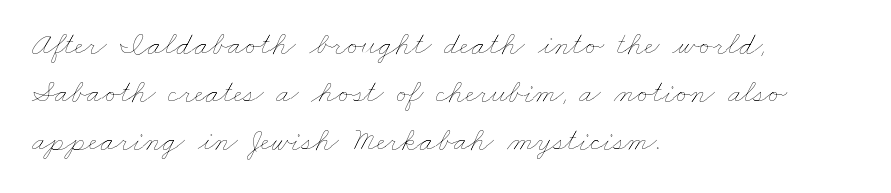
{"bold": "no", "weight": "thin", "width": "wide", "stroke_contrast": "low", "x_height": "small", "monospaced": "no", "underline": "no", "align": "left", "line_spacing": "normal", "line_spacing_ratio": 1.5, "letter_spacing": "normal", "letter_spacing_em": 0.0, "glyph_px": 32}
